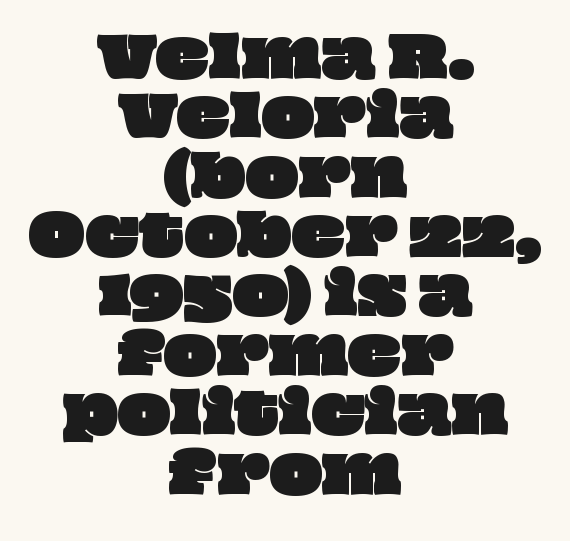
Decoration check: the copy has no underline. Honestly, the rows look squashed on top of each other. Each letter keeps its own natural width here, so spacing adapts to shape. The passage is arranged like a title page — every line centered. In terms of letterspacing, this is plain default setting.
